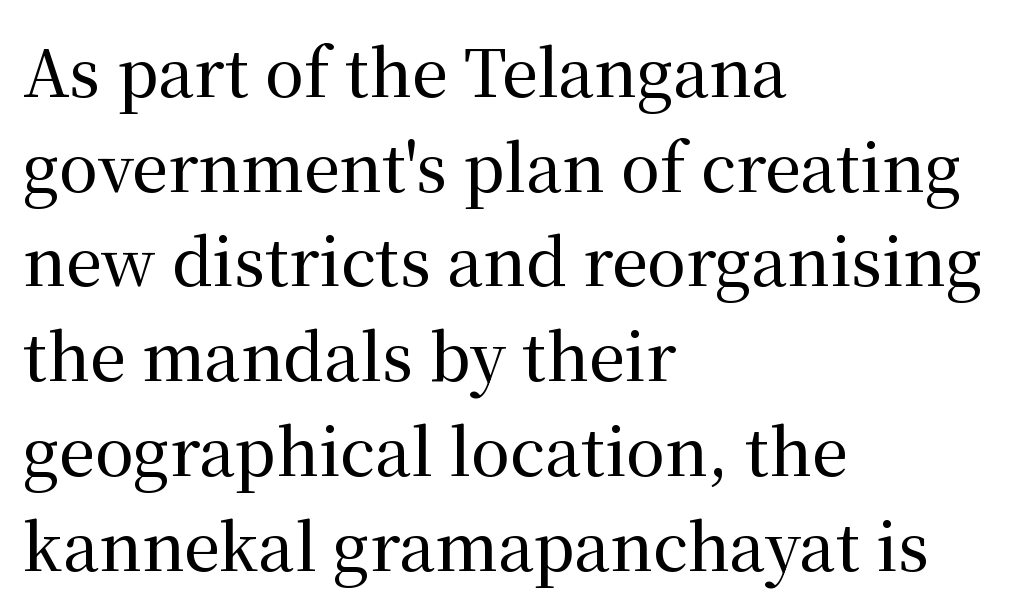
Q: Is the text italic (slanted)? A: No, it is upright.
Q: Is the typeface a serif or a sans-serif typeface? A: Serif.
Q: Is the text underlined? A: No.
Q: How is the paragraph aligned? A: Left-aligned.
Q: Is the spacing between letters normal or unusually wide? A: Normal.
Q: Is the spacing between lines tight, normal or loose? A: Normal.
Q: Width (condensed, normal, or wide)? A: Normal.
Q: Stroke contrast? A: Medium.
Q: x-height? A: Medium.
Q: Monospaced? A: No.
